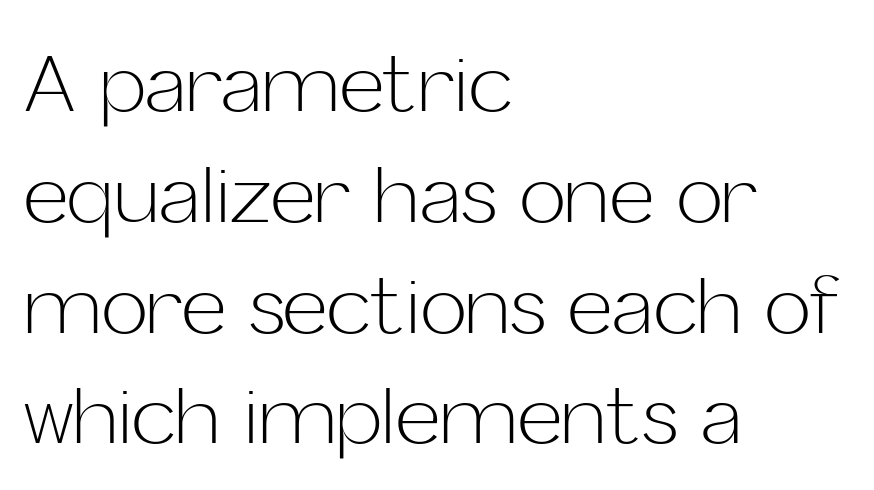
Q: Is the text bold? A: No.
Q: Is the text italic (slanted)? A: No, it is upright.
Q: Is the typeface a serif or a sans-serif typeface? A: Sans-serif.
Q: Is the text underlined? A: No.
Q: How is the paragraph aligned? A: Left-aligned.
Q: Is the spacing between letters normal or unusually wide? A: Normal.
Q: Is the spacing between lines tight, normal or loose? A: Normal.
Q: Width (condensed, normal, or wide)? A: Normal.
Q: Stroke contrast? A: Low.
Q: x-height? A: Medium.
Q: Monospaced? A: No.
